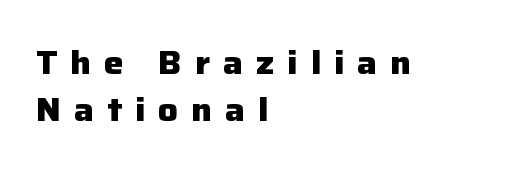
Horizontally, the lines are justified to the leading edge only. Each glyph is drawn with heavy, bold strokes. You can tell it's not italic because the verticals are truly vertical. Normally led — the rows are evenly, conventionally spaced.
